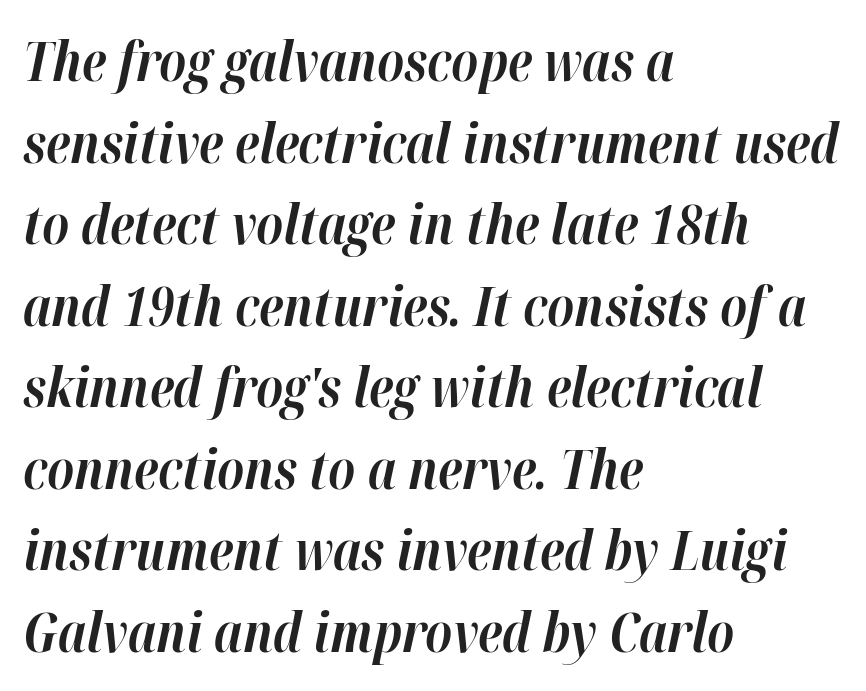
One-word summary of the alignment: left. Underlining? Definitely not there. Each letter keeps its own natural width here, so spacing adapts to shape. Slanted lettering throughout. Whoever set this chose a conventional vertical rhythm. A dark, heavy texture on the line: the type is bold.
